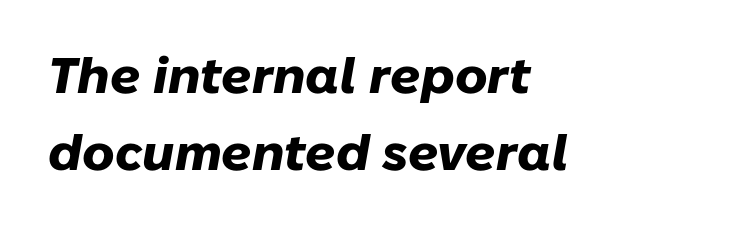
{"italic": "yes", "lean": "right", "slant_degrees": 10, "bold": "yes", "weight": "heavy", "width": "normal", "stroke_contrast": "low", "x_height": "medium", "monospaced": "no", "underline": "no", "align": "left", "line_spacing": "normal", "line_spacing_ratio": 1.55, "letter_spacing": "normal", "letter_spacing_em": 0.0, "glyph_px": 50}
